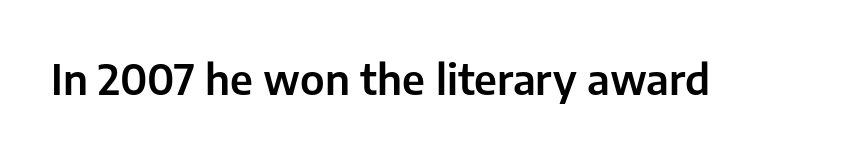
Q: Is the text italic (slanted)? A: No, it is upright.
Q: Is the typeface a serif or a sans-serif typeface? A: Sans-serif.
Q: Is the text underlined? A: No.
Q: Is the spacing between letters normal or unusually wide? A: Normal.
Q: Width (condensed, normal, or wide)? A: Normal.
Q: Stroke contrast? A: Low.
Q: x-height? A: Medium.
Q: Monospaced? A: No.
